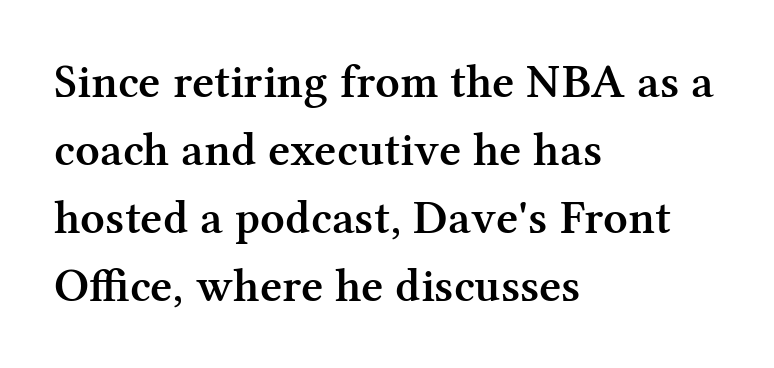
A normal amount of white space separates one row of letters from the next. Tracking here is standard; glyphs follow each other at the usual distance. Beneath every word, the page is bare. The passage shown is typed in a proportional face where columns would drift. Left-aligned paragraph, ragged on the right.
